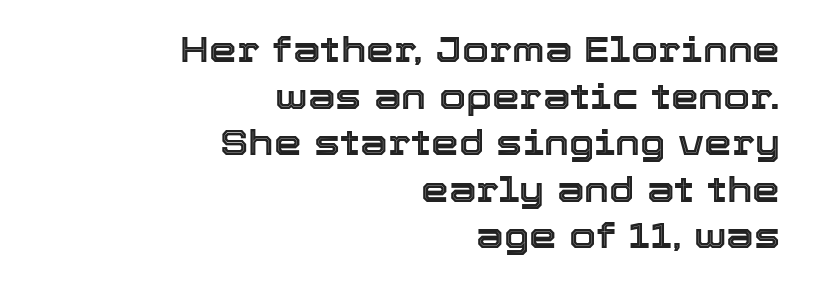
{"italic": "no", "width": "normal", "x_height": "medium", "monospaced": "no", "underline": "no", "align": "right", "line_spacing": "normal", "line_spacing_ratio": 1.33, "letter_spacing": "normal", "letter_spacing_em": 0.0, "glyph_px": 35}
